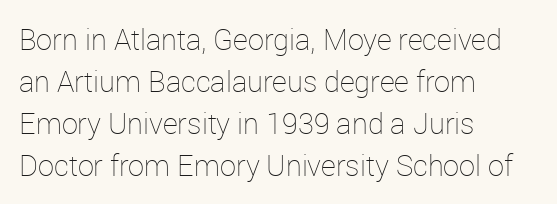
Q: Is the text bold? A: No.
Q: Is the text italic (slanted)? A: No, it is upright.
Q: Is the text underlined? A: No.
Q: How is the paragraph aligned? A: Left-aligned.
Q: Is the spacing between letters normal or unusually wide? A: Normal.
Q: Is the spacing between lines tight, normal or loose? A: Normal.
Q: Width (condensed, normal, or wide)? A: Normal.
Q: Stroke contrast? A: Low.
Q: x-height? A: Medium.
Q: Monospaced? A: No.
